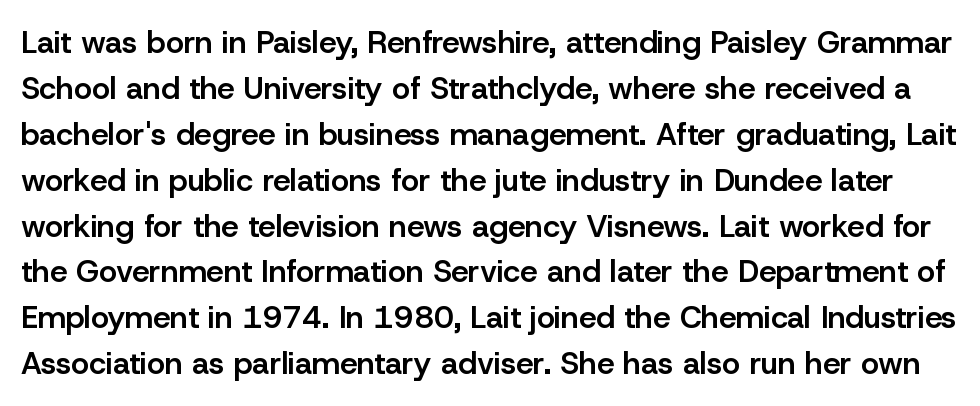
The image shows 31 px semibold sans-serif type, upright; set normal line spacing (1.48x), normal letter spacing, not underlined; low stroke contrast and a medium x-height.
